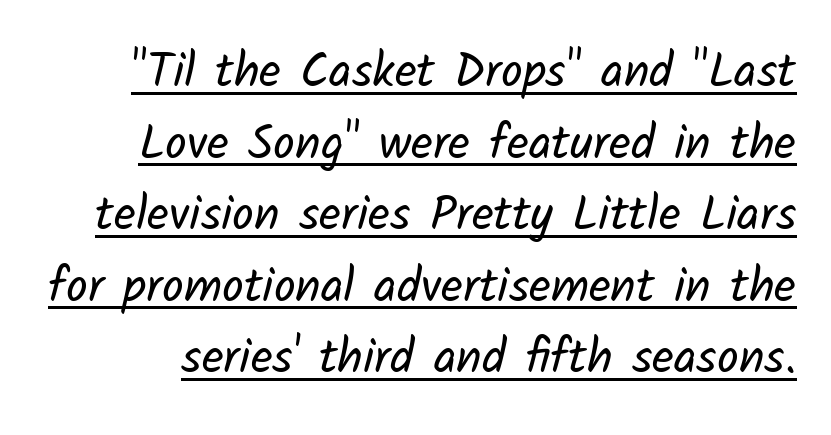
How are the letters spaced? Ordinarily, with no added tracking. The passage shown stacks its lines at a standard gap. Weight: in the light-to-regular range. Think of a printed novel: that variable character pitch is what you see here. Letterform terminals end flat and unadorned throughout the passage.
